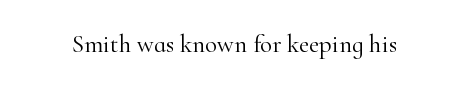
The image shows 25 px text type, upright; set normal letter spacing, not underlined.
